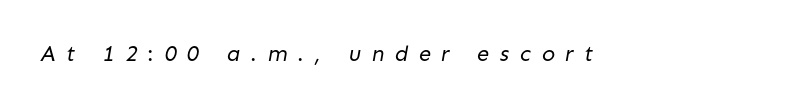
Q: Is the text bold? A: No.
Q: Is the text underlined? A: No.
Q: Is the spacing between letters normal or unusually wide? A: Unusually wide.
